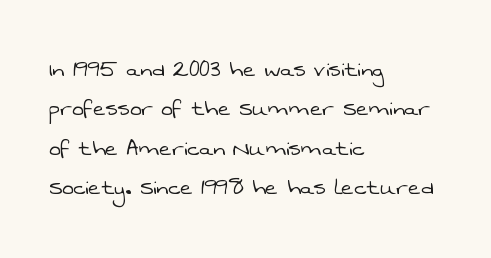
Q: Is the text bold? A: No.
Q: Is the text underlined? A: No.
Q: How is the paragraph aligned? A: Left-aligned.
Q: Is the spacing between letters normal or unusually wide? A: Normal.
Q: Is the spacing between lines tight, normal or loose? A: Normal.
